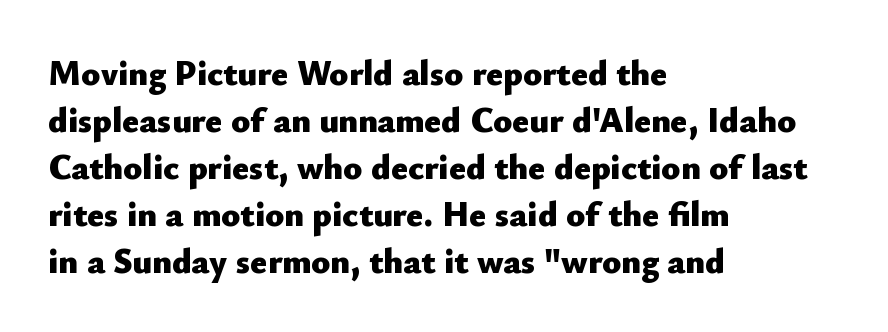
The image shows 35 px heavy sans-serif type, upright; set left-aligned, normal line spacing (1.34x), normal letter spacing, not underlined; low stroke contrast and a small x-height.
